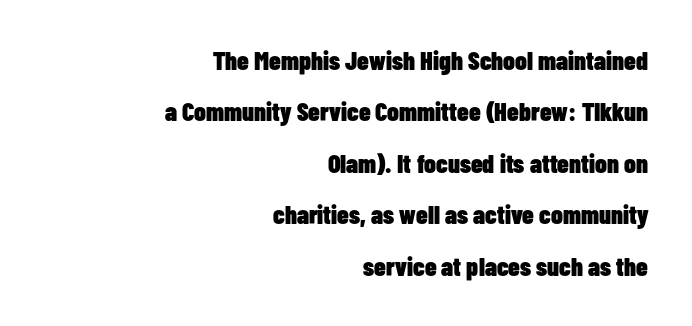
The image shows 26 px bold type, upright; set right-aligned, loose line spacing (1.98x), normal letter spacing, not underlined.
